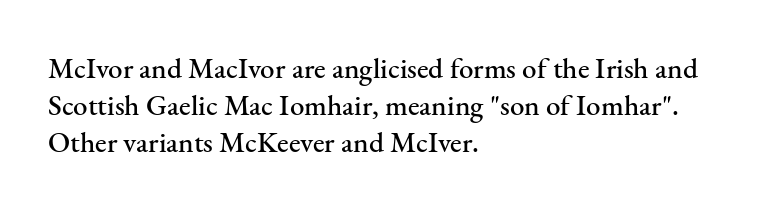
Q: Is the text italic (slanted)? A: No, it is upright.
Q: Is the typeface a serif or a sans-serif typeface? A: Serif.
Q: Is the text underlined? A: No.
Q: How is the paragraph aligned? A: Left-aligned.
Q: Is the spacing between letters normal or unusually wide? A: Normal.
Q: Is the spacing between lines tight, normal or loose? A: Normal.
Q: Width (condensed, normal, or wide)? A: Normal.
Q: Stroke contrast? A: Medium.
Q: x-height? A: Small.
Q: Monospaced? A: No.
